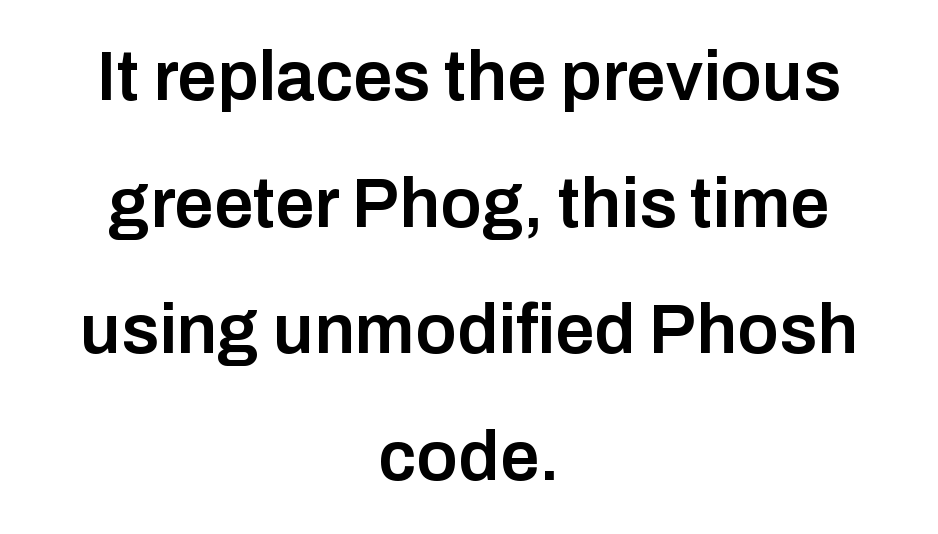
Q: Is the text bold? A: Semi-bold.
Q: Is the text italic (slanted)? A: No, it is upright.
Q: Is the typeface a serif or a sans-serif typeface? A: Sans-serif.
Q: Is the text underlined? A: No.
Q: How is the paragraph aligned? A: Centered.
Q: Is the spacing between letters normal or unusually wide? A: Normal.
Q: Width (condensed, normal, or wide)? A: Normal.
Q: Stroke contrast? A: Low.
Q: x-height? A: Medium.
Q: Monospaced? A: No.
